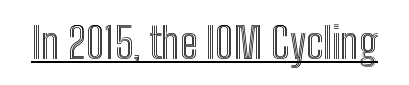
The image shows 43 px condensed type, upright; set normal letter spacing, underlined; a medium x-height.
